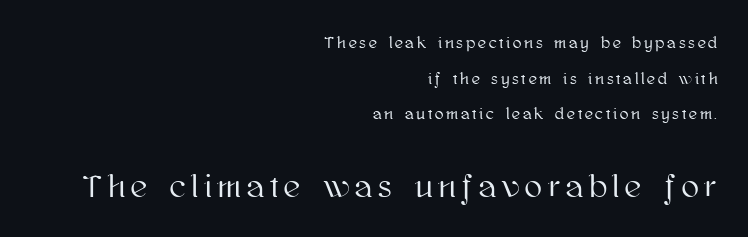
Check the space under the baseline: it is left empty. Character widths vary here, with narrow letters taking less room than wide ones. The ragged edge is on the left, which tells us the setting is flush right. No italicization has been applied; the sample stays upright.
